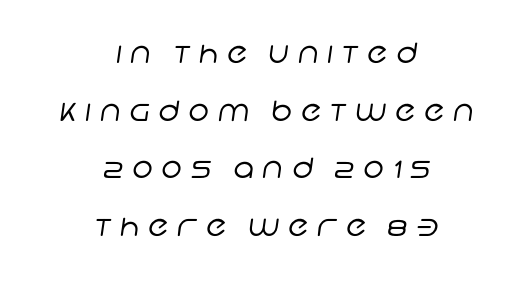
Q: Is the text bold? A: No.
Q: Is the typeface a serif or a sans-serif typeface? A: Sans-serif.
Q: Is the text underlined? A: No.
Q: How is the paragraph aligned? A: Centered.
Q: Is the spacing between letters normal or unusually wide? A: Unusually wide.
Q: Is the spacing between lines tight, normal or loose? A: Loose.
Q: Width (condensed, normal, or wide)? A: Normal.
Q: Stroke contrast? A: Low.
Q: x-height? A: Large.
Q: Monospaced? A: No.
